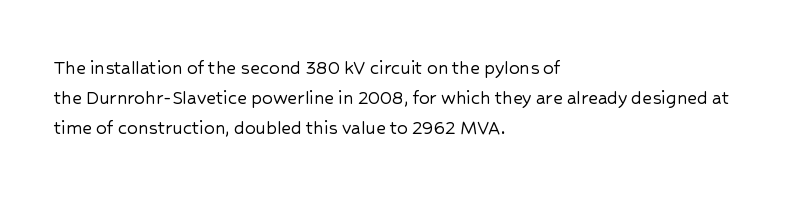
The image shows 21 px text type, upright; set left-aligned, normal line spacing (1.43x), normal letter spacing, not underlined.
